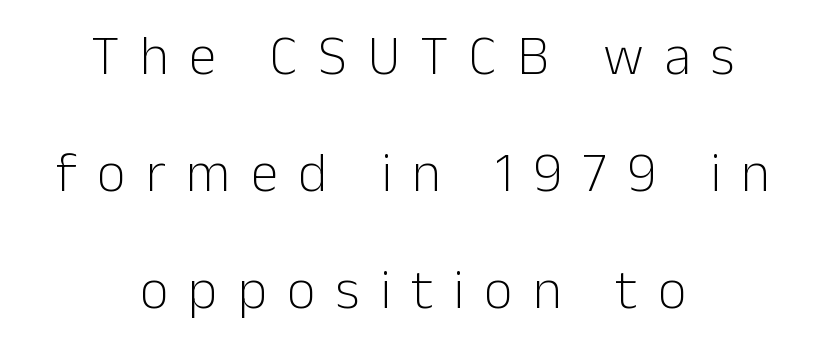
{"serif": "no", "italic": "no", "bold": "no", "weight": "light", "width": "normal", "stroke_contrast": "low", "x_height": "medium", "monospaced": "no", "underline": "no", "align": "center", "line_spacing": "loose", "line_spacing_ratio": 2.09, "letter_spacing": "wide", "letter_spacing_em": 0.36, "glyph_px": 56}
